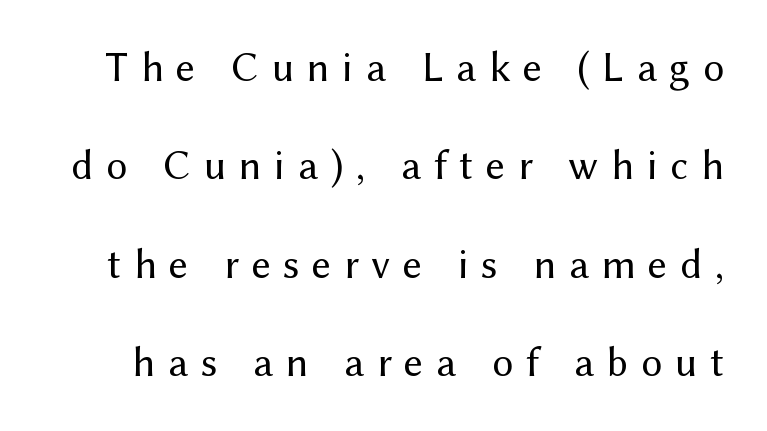
Q: Is the text bold? A: No.
Q: Is the text italic (slanted)? A: No, it is upright.
Q: Is the typeface a serif or a sans-serif typeface? A: Sans-serif.
Q: Is the text underlined? A: No.
Q: Is the spacing between letters normal or unusually wide? A: Unusually wide.
Q: Is the spacing between lines tight, normal or loose? A: Loose.
Q: Width (condensed, normal, or wide)? A: Normal.
Q: Stroke contrast? A: Medium.
Q: x-height? A: Medium.
Q: Monospaced? A: No.
